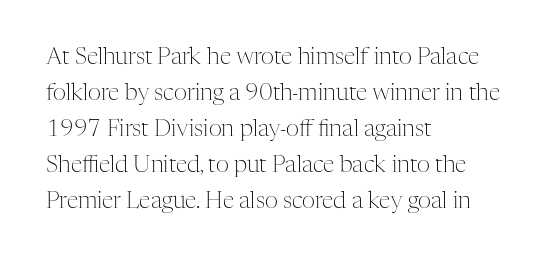
The image shows 23 px text type, upright; set left-aligned, normal line spacing (1.57x), normal letter spacing, not underlined.
